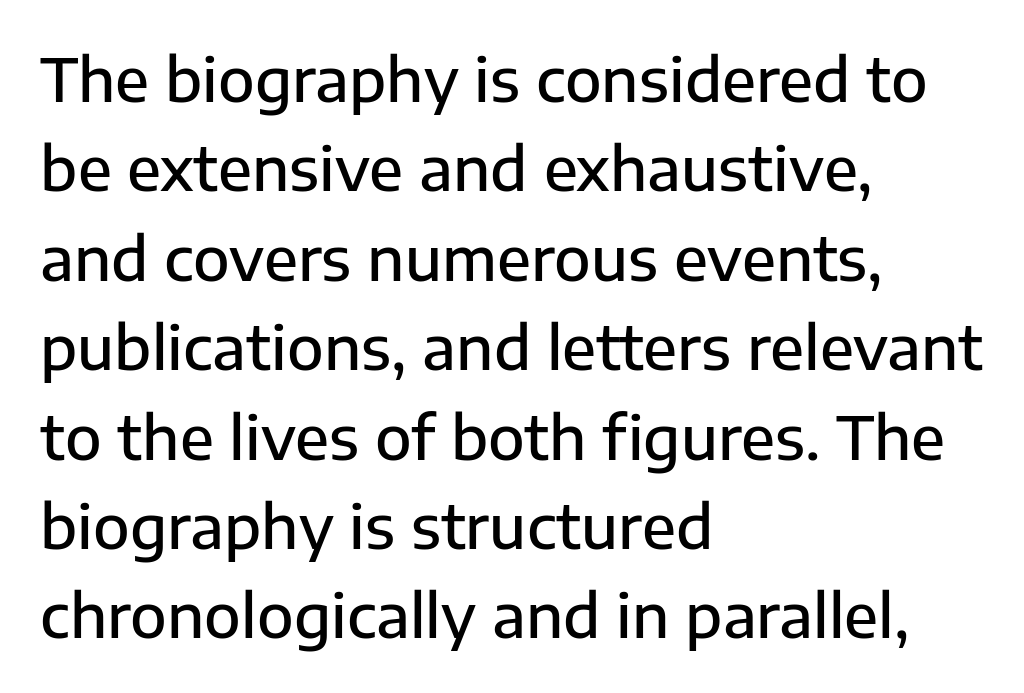
The image shows 60 px semibold sans-serif type, upright; set left-aligned, normal line spacing (1.49x), normal letter spacing, not underlined; low stroke contrast and a medium x-height.
